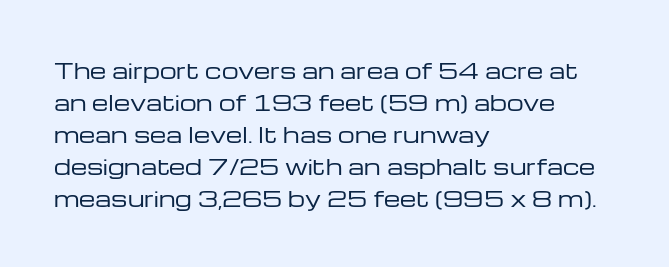
Vertical strokes here are truly vertical. The paragraph has a hard left edge and a soft right edge. The rendering uses a moderate line-height, typical for paragraphs. The cut favours lightness, reaching ordinary text weight at its darkest.
